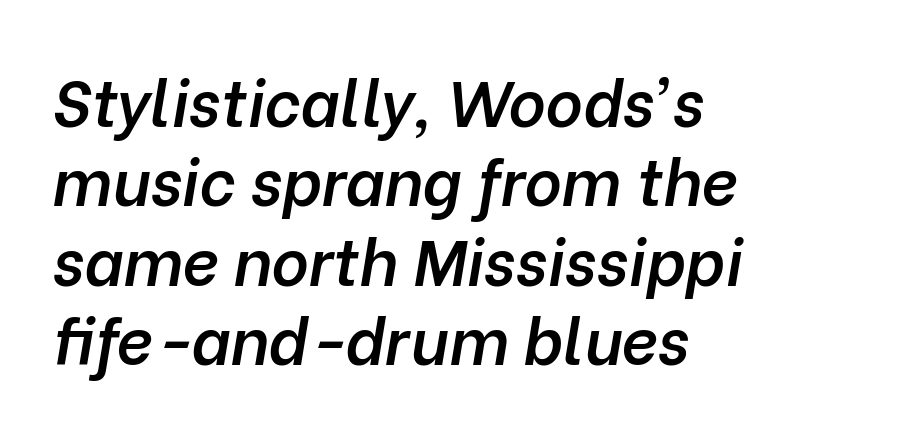
Q: Is the text bold? A: Semi-bold.
Q: Is the text italic (slanted)? A: Yes, it leans right by about 10 degrees.
Q: Is the text underlined? A: No.
Q: How is the paragraph aligned? A: Left-aligned.
Q: Is the spacing between letters normal or unusually wide? A: Normal.
Q: Width (condensed, normal, or wide)? A: Normal.
Q: Stroke contrast? A: Low.
Q: x-height? A: Medium.
Q: Monospaced? A: No.
